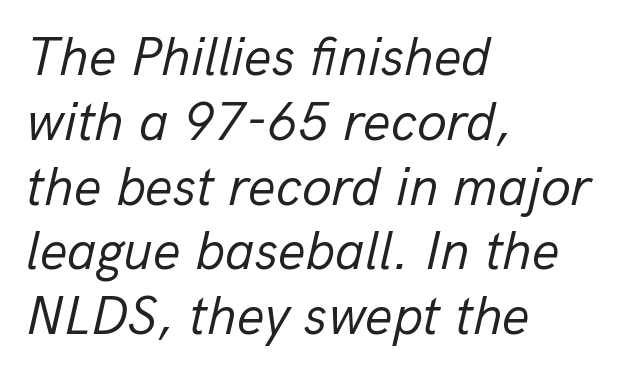
Is this a heavy cut? Hardly; it is regular or lighter. Default kerning and tracking; the words read as compact shapes. You could not count columns in this text — the font is proportionally spaced. Letters rest on an invisible, unmarked baseline. One-word summary of the alignment: left.
